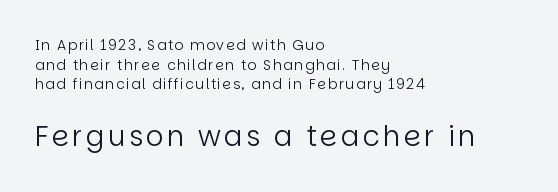
{"serif": "no", "italic": "no", "bold": "no", "weight": "regular", "width": "normal", "stroke_contrast": "low", "x_height": "large", "monospaced": "no", "underline": "no", "align": "left", "line_spacing": "normal", "line_spacing_ratio": 1.4, "larger_block": "second", "size_ratio": 2.0, "glyph_px": 28}
